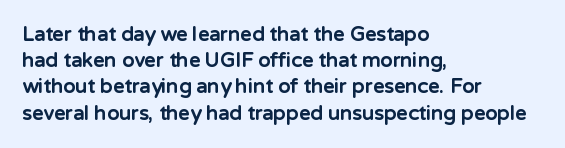
Leftover space on each line is placed entirely after the last word. Honestly, the row spacing looks completely unremarkable. This sample uses an upright cut, with every glyph sitting square on the baseline. A typesetter would call this zero additional tracking. Check the space under the baseline: it is left empty.
